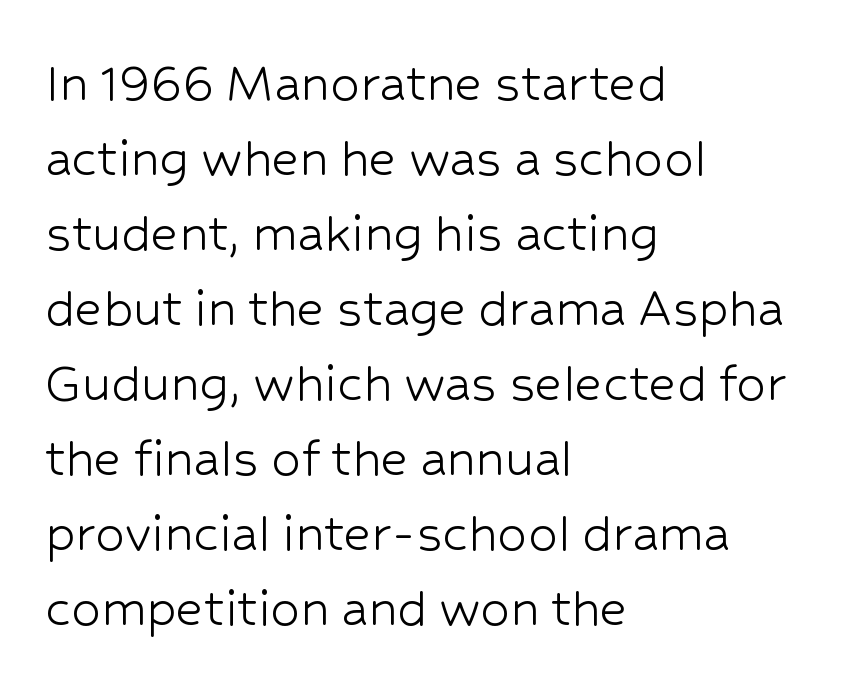
{"serif": "no", "italic": "no", "bold": "no", "weight": "light", "width": "normal", "stroke_contrast": "low", "x_height": "medium", "monospaced": "no", "underline": "no", "align": "left", "line_spacing": "normal", "line_spacing_ratio": 1.27, "letter_spacing": "normal", "letter_spacing_em": 0.0, "glyph_px": 59}
